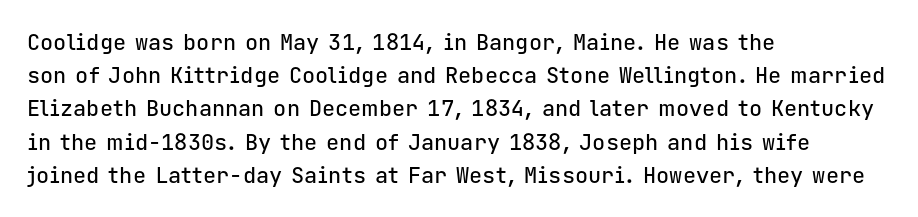
Q: Is the text italic (slanted)? A: No, it is upright.
Q: Is the text underlined? A: No.
Q: How is the paragraph aligned? A: Left-aligned.
Q: Is the spacing between letters normal or unusually wide? A: Normal.
Q: Is the spacing between lines tight, normal or loose? A: Normal.
